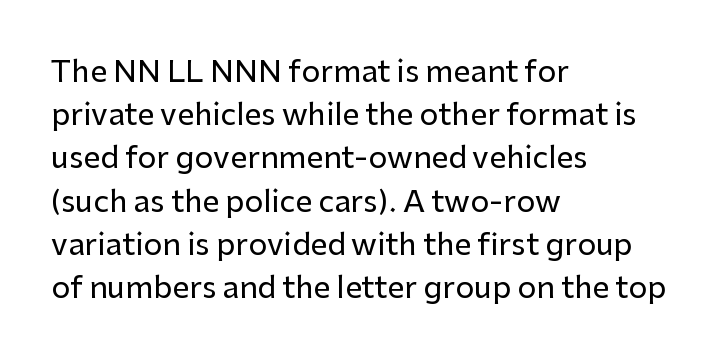
The image shows 30 px sans-serif type, upright; set left-aligned, normal line spacing (1.44x), normal letter spacing, not underlined; low stroke contrast and a medium x-height.
